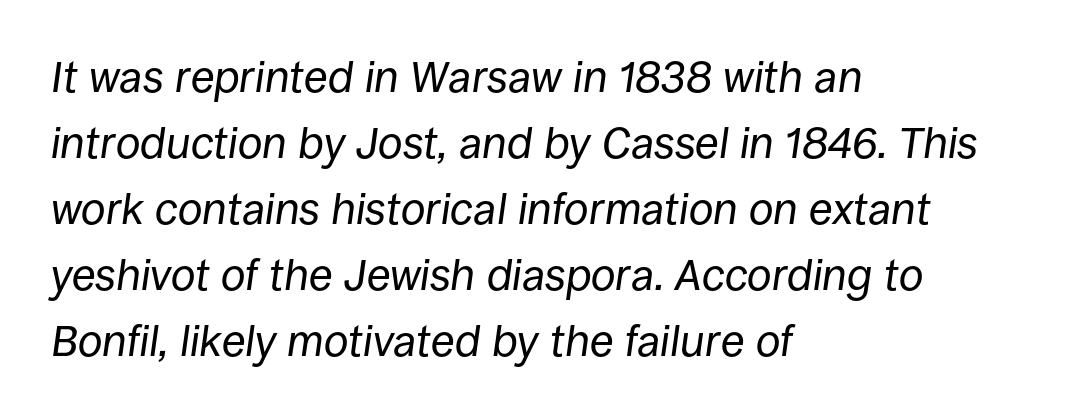
Rendered with sloped, italic letterforms. Nothing heavy about these letters — not bold at all. Has an underline been added? It has not. Regarding leading, the lines here are spaced in the standard way.
